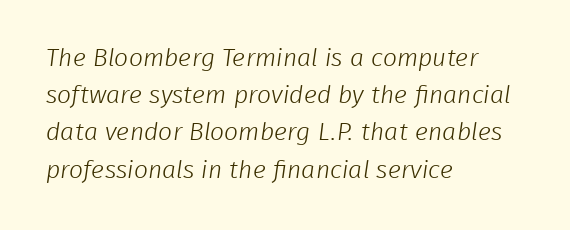
Lines of text with bare space underneath. Reading down the column, the eye jumps a familiar distance to each next line. Weight: not bold — regular or lighter. You could call the tracking neutral — neither tight nor loose. This sample is left-justified, so line endings fall wherever the words run out.
